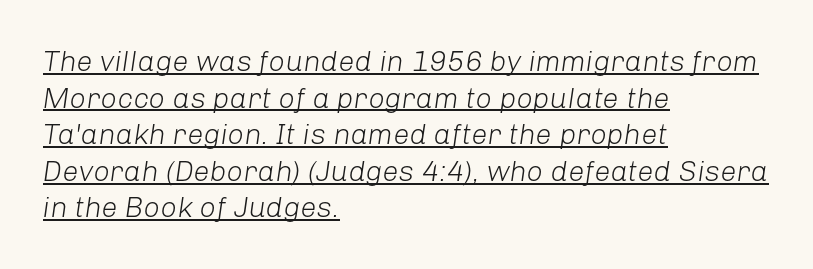
{"italic": "yes", "lean": "right", "slant_degrees": 8, "bold": "no", "weight": "light", "width": "normal", "stroke_contrast": "low", "x_height": "medium", "monospaced": "no", "underline": "yes", "align": "left", "line_spacing": "normal", "line_spacing_ratio": 1.26, "letter_spacing": "normal", "letter_spacing_em": 0.0, "glyph_px": 29}
